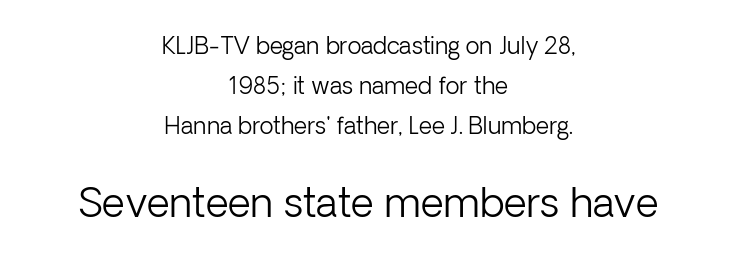
Q: Is the text bold? A: No.
Q: Is the text italic (slanted)? A: No, it is upright.
Q: Is the typeface a serif or a sans-serif typeface? A: Sans-serif.
Q: Is the text underlined? A: No.
Q: How is the paragraph aligned? A: Centered.
Q: Is the spacing between letters normal or unusually wide? A: Normal.
Q: Which block of text is set in a larger size, the first (top) or the second (bottom)? A: The second (bottom) one.
Q: Width (condensed, normal, or wide)? A: Normal.
Q: Stroke contrast? A: Low.
Q: x-height? A: Medium.
Q: Monospaced? A: No.
